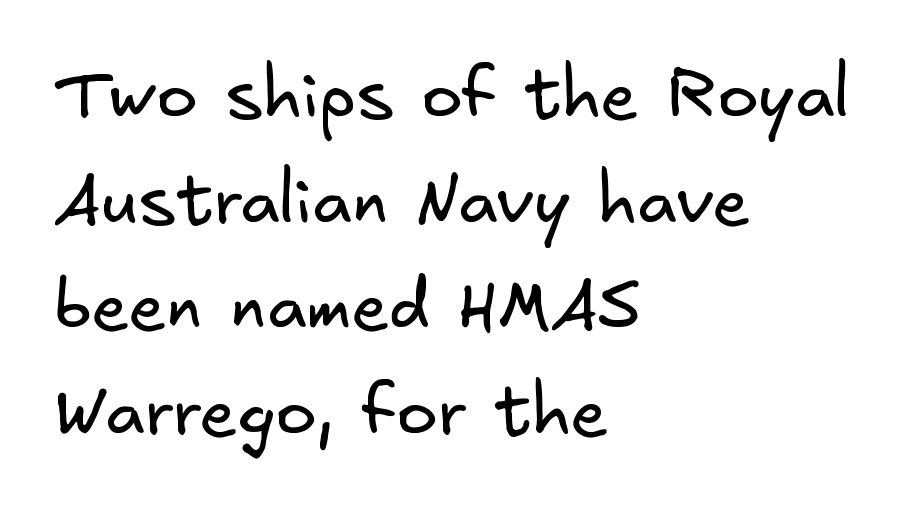
The image shows 69 px regular-weight sans-serif type; set left-aligned, normal line spacing (1.53x), normal letter spacing, not underlined; low stroke contrast and a small x-height.
